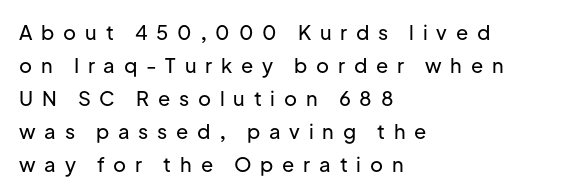
The image shows 20 px text type, upright; set left-aligned, normal line spacing (1.65x), unusually wide letter spacing (+0.44 em), not underlined.
